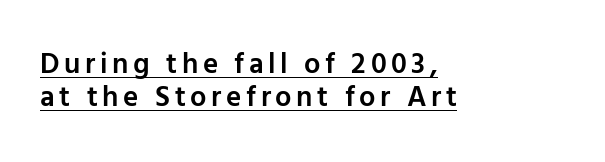
Q: Is the text bold? A: Semi-bold.
Q: Is the text italic (slanted)? A: No, it is upright.
Q: Is the typeface a serif or a sans-serif typeface? A: Sans-serif.
Q: Is the text underlined? A: Yes.
Q: How is the paragraph aligned? A: Left-aligned.
Q: Is the spacing between lines tight, normal or loose? A: Tight.
Q: Width (condensed, normal, or wide)? A: Normal.
Q: Stroke contrast? A: Low.
Q: x-height? A: Medium.
Q: Monospaced? A: No.
